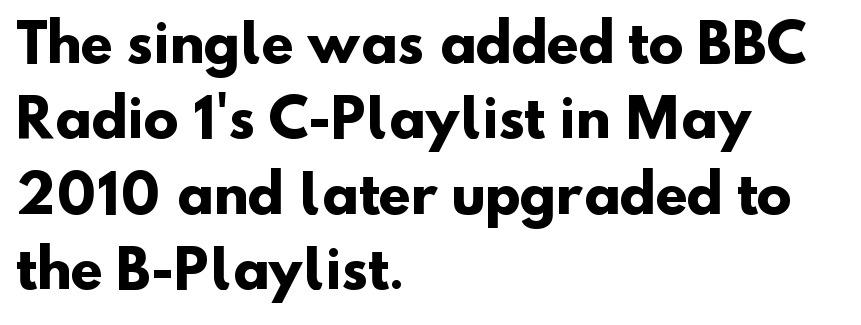
The image shows 52 px heavy sans-serif type; set left-aligned, normal line spacing (1.45x), normal letter spacing, not underlined; low stroke contrast and a small x-height.
